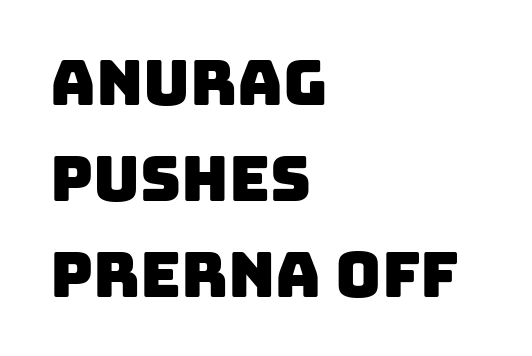
Left-aligned paragraph, ragged on the right. The face used here is a sans, in the tradition of grotesques and geometrics. Vertical spacing — default. The baseline area is clear. The rendering uses natural spacing where letterforms have individual widths. Compared with typical body copy, the letter spacing here is the same.
